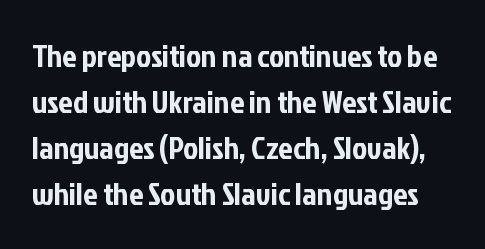
{"serif": "no", "italic": "no", "width": "condensed", "stroke_contrast": "low", "x_height": "medium", "monospaced": "no", "underline": "no", "line_spacing": "normal", "line_spacing_ratio": 1.44, "letter_spacing": "normal", "letter_spacing_em": 0.0, "glyph_px": 32}
